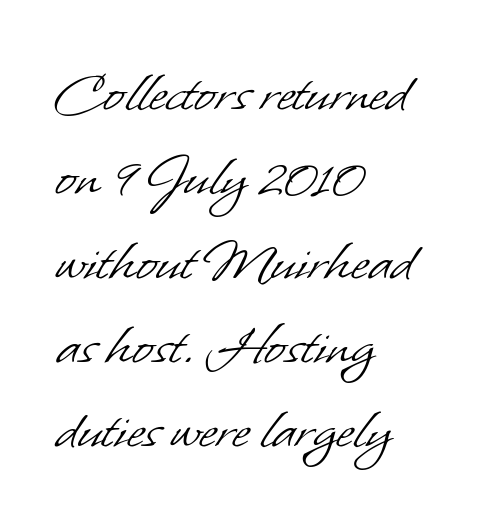
The text was rendered using a sans face with plain stroke endings. Students, note that the glyphs here touch the page at normal intervals. Line starts are locked; line ends wander. Nothing heavy about these letters — not bold at all.
